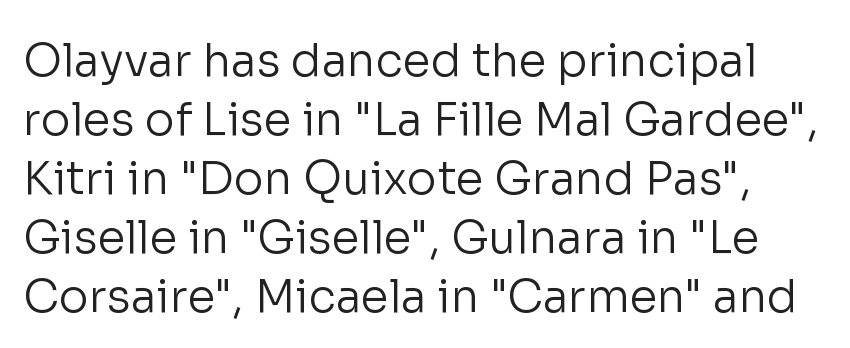
Q: Is the text bold? A: No.
Q: Is the text italic (slanted)? A: No, it is upright.
Q: Is the typeface a serif or a sans-serif typeface? A: Sans-serif.
Q: Is the text underlined? A: No.
Q: Is the spacing between letters normal or unusually wide? A: Normal.
Q: Is the spacing between lines tight, normal or loose? A: Normal.
Q: Width (condensed, normal, or wide)? A: Normal.
Q: Stroke contrast? A: Low.
Q: x-height? A: Medium.
Q: Monospaced? A: No.
